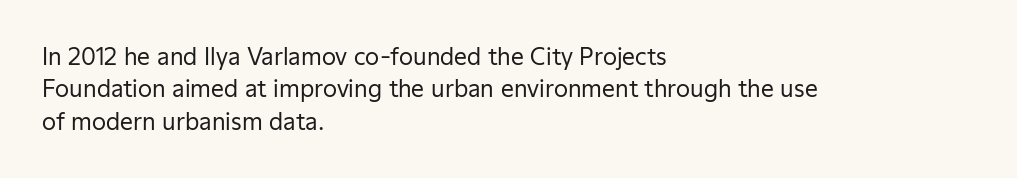
The tracking reads as untouched default to a designer's eye. Layout note: lines flush left. Students, observe: this is what conventionally led text looks like. Underline: absent.
